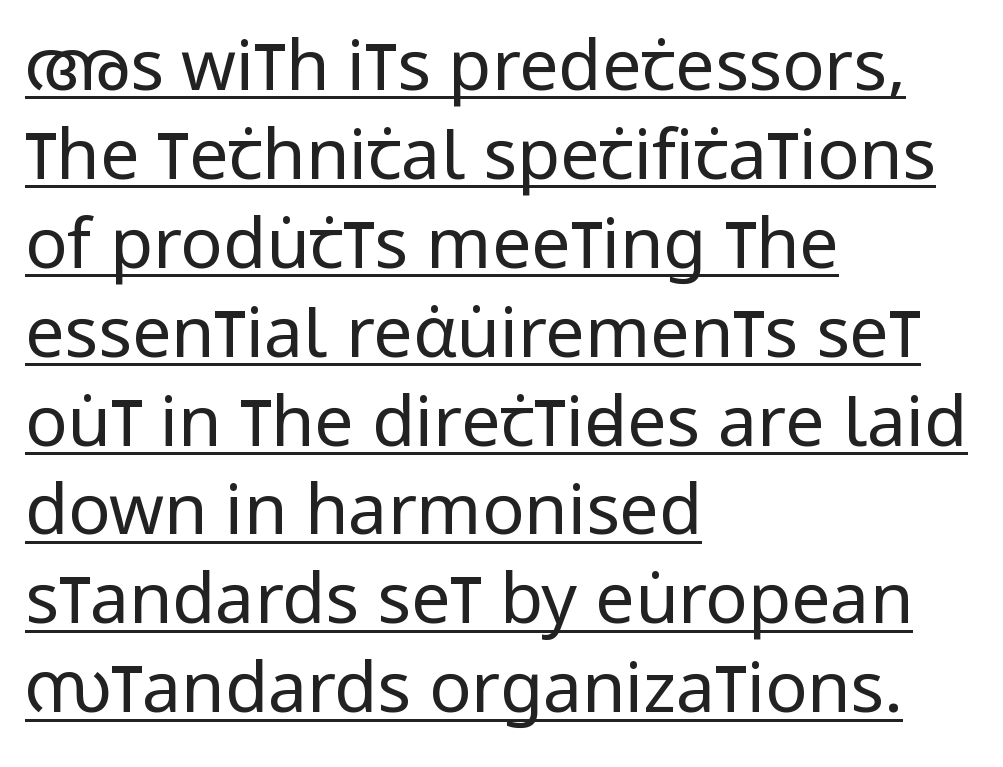
{"serif": "no", "italic": "no", "bold": "no", "weight": "regular", "width": "condensed", "stroke_contrast": "low", "x_height": "large", "monospaced": "no", "underline": "yes", "align": "left", "line_spacing": "normal", "line_spacing_ratio": 1.27, "letter_spacing": "normal", "letter_spacing_em": 0.0, "glyph_px": 70}
